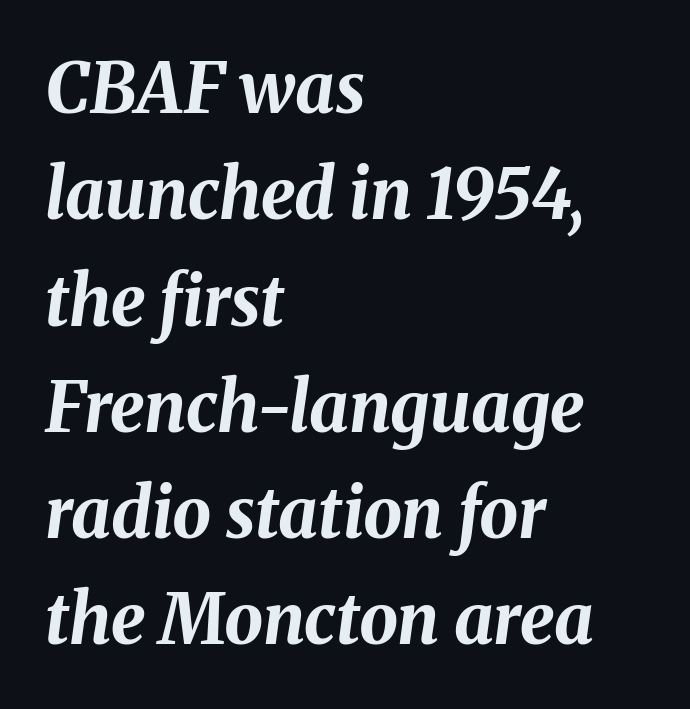
{"italic": "yes", "lean": "right", "slant_degrees": 8, "bold": "yes", "weight": "bold", "width": "normal", "stroke_contrast": "medium", "x_height": "medium", "monospaced": "no", "underline": "no", "align": "left", "line_spacing": "normal", "line_spacing_ratio": 1.54, "letter_spacing": "normal", "letter_spacing_em": 0.0, "glyph_px": 69}
